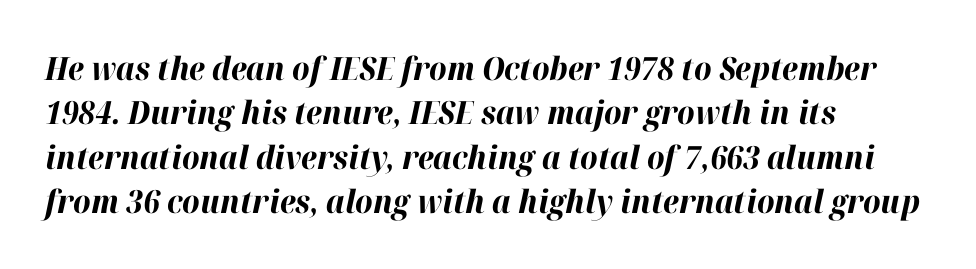
Q: Is the text bold? A: Yes.
Q: Is the text italic (slanted)? A: Yes, it leans right by about 12 degrees.
Q: Is the text underlined? A: No.
Q: How is the paragraph aligned? A: Left-aligned.
Q: Is the spacing between letters normal or unusually wide? A: Normal.
Q: Is the spacing between lines tight, normal or loose? A: Normal.
Q: Width (condensed, normal, or wide)? A: Normal.
Q: Stroke contrast? A: High.
Q: x-height? A: Medium.
Q: Monospaced? A: No.
